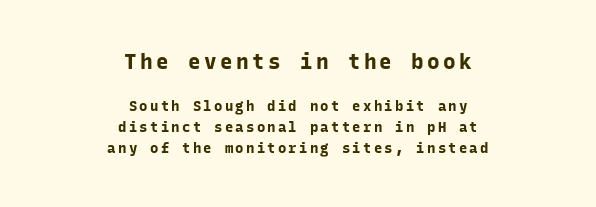
Q: Is the text bold? A: Yes.
Q: Is the text italic (slanted)? A: No, it is upright.
Q: Is the text underlined? A: No.
Q: How is the paragraph aligned? A: Centered.
Q: Is the spacing between lines tight, normal or loose? A: Normal.
Q: Which block of text is set in a larger size, the first (top) or the second (bottom)? A: The first (top) one.
